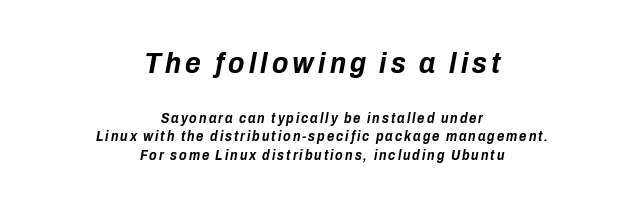
Q: Is the text bold? A: Yes.
Q: Is the text italic (slanted)? A: Yes, it leans right by about 10 degrees.
Q: Is the text underlined? A: No.
Q: How is the paragraph aligned? A: Centered.
Q: Is the spacing between lines tight, normal or loose? A: Normal.
Q: Which block of text is set in a larger size, the first (top) or the second (bottom)? A: The first (top) one.
Q: Width (condensed, normal, or wide)? A: Condensed.
Q: Stroke contrast? A: Low.
Q: x-height? A: Medium.
Q: Monospaced? A: No.
